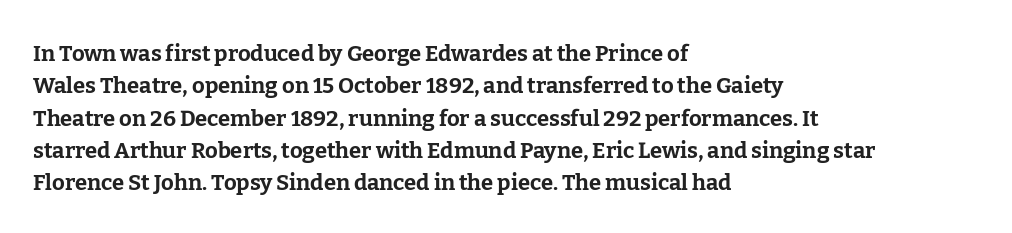
{"italic": "no", "bold": "yes", "underline": "no", "align": "left", "line_spacing": "normal", "line_spacing_ratio": 1.47, "letter_spacing": "normal", "letter_spacing_em": 0.0, "glyph_px": 22}
